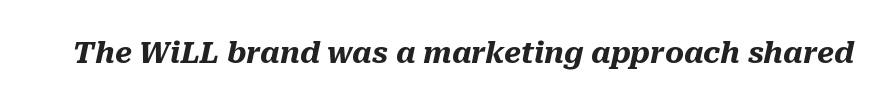
Q: Is the text bold? A: Yes.
Q: Is the text italic (slanted)? A: Yes, it leans right by about 10 degrees.
Q: Is the text underlined? A: No.
Q: Is the spacing between letters normal or unusually wide? A: Normal.
Q: Width (condensed, normal, or wide)? A: Normal.
Q: Stroke contrast? A: Medium.
Q: x-height? A: Medium.
Q: Monospaced? A: No.
